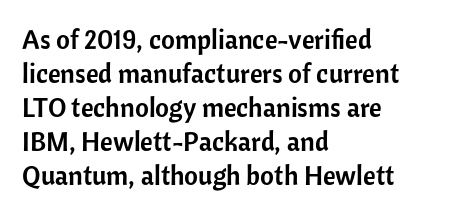
The image shows 27 px text type, upright; set left-aligned, normal line spacing (1.26x), normal letter spacing, not underlined.
